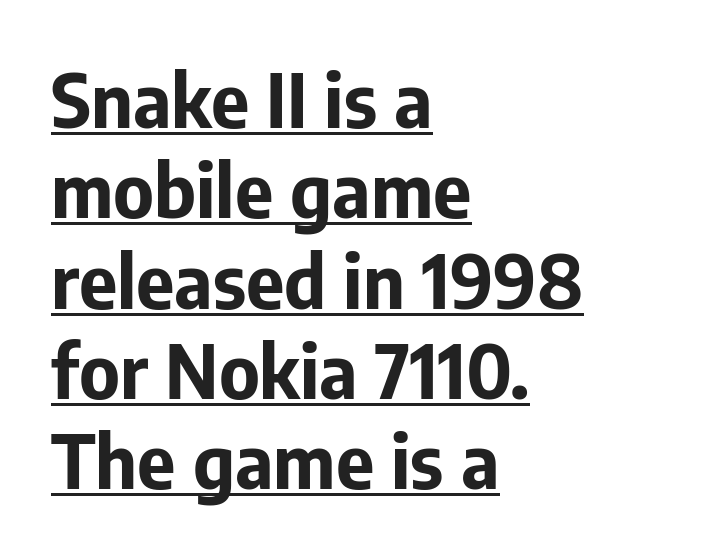
{"serif": "no", "italic": "no", "bold": "yes", "weight": "bold", "width": "normal", "stroke_contrast": "low", "x_height": "medium", "monospaced": "no", "underline": "yes", "align": "left", "line_spacing_ratio": 1.22, "letter_spacing": "normal", "letter_spacing_em": 0.0, "glyph_px": 74}
